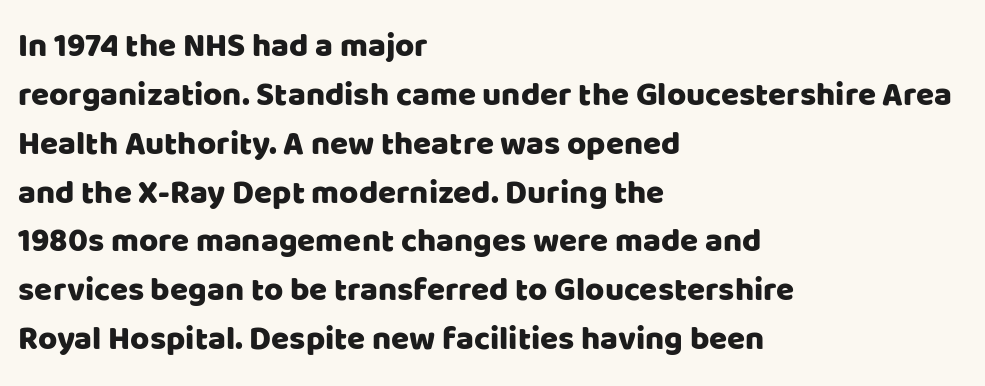
The image shows 33 px sans-serif type, upright; set left-aligned, normal line spacing (1.48x), normal letter spacing, not underlined; low stroke contrast and a large x-height.
